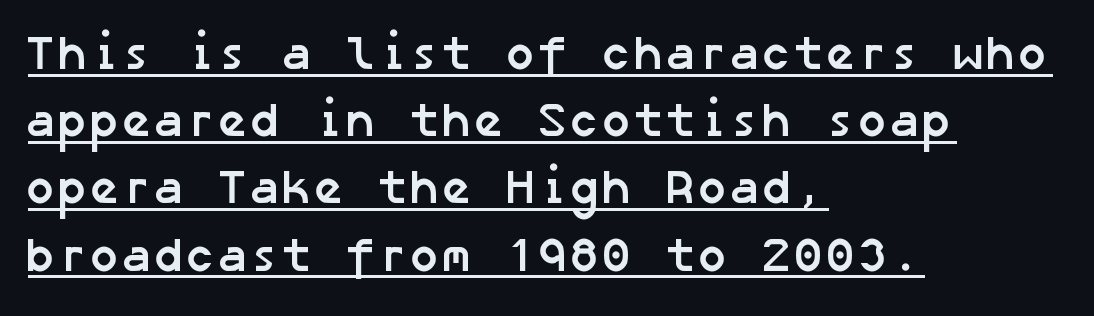
{"serif": "no", "bold": "yes", "weight": "semibold", "width": "normal", "stroke_contrast": "low", "x_height": "medium", "underline": "yes", "align": "left", "line_spacing": "normal", "line_spacing_ratio": 1.4, "letter_spacing": "normal", "letter_spacing_em": 0.0, "glyph_px": 48}
